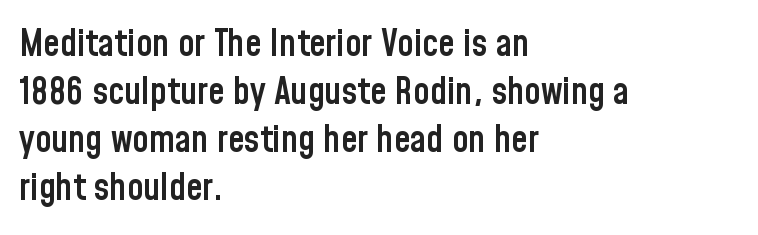
Q: Is the text bold? A: Semi-bold.
Q: Is the text italic (slanted)? A: No, it is upright.
Q: Is the typeface a serif or a sans-serif typeface? A: Sans-serif.
Q: Is the text underlined? A: No.
Q: How is the paragraph aligned? A: Left-aligned.
Q: Is the spacing between letters normal or unusually wide? A: Normal.
Q: Is the spacing between lines tight, normal or loose? A: Normal.
Q: Width (condensed, normal, or wide)? A: Condensed.
Q: Stroke contrast? A: Low.
Q: x-height? A: Medium.
Q: Monospaced? A: No.
